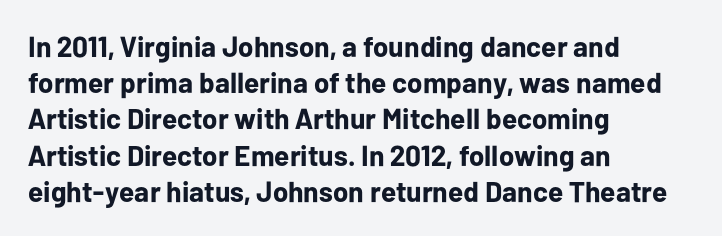
Line beginnings align vertically; line endings do not. A clean baseline with only descenders dipping below it. I'd describe the lettering as bold — thick and assertive. Observe the ordinary spacing: letters are neighbours, not strangers. Is this a sans? Yes — the strokes have no serifs.
